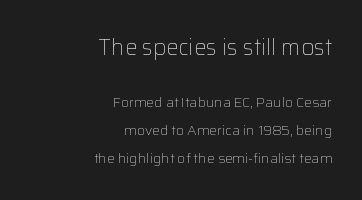
The image shows 22 px text type, upright; set right-aligned, loose line spacing (1.98x), normal letter spacing, not underlined; the first (top) block is 1.57x larger.
